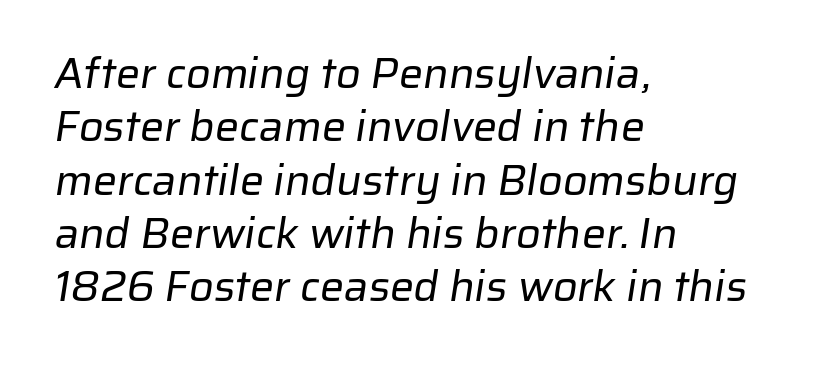
{"serif": "no", "bold": "no", "weight": "regular", "width": "normal", "stroke_contrast": "low", "x_height": "medium", "monospaced": "no", "underline": "no", "align": "left", "line_spacing_ratio": 1.24, "letter_spacing": "normal", "letter_spacing_em": 0.0, "glyph_px": 43}
